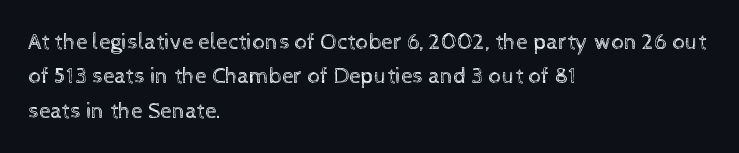
The image shows 23 px text type, upright; set left-aligned, normal line spacing (1.5x), normal letter spacing, not underlined.
